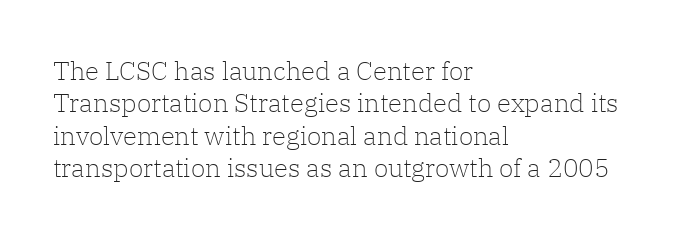
The image shows 26 px text type, upright; set left-aligned, normal line spacing (1.25x), normal letter spacing, not underlined.
